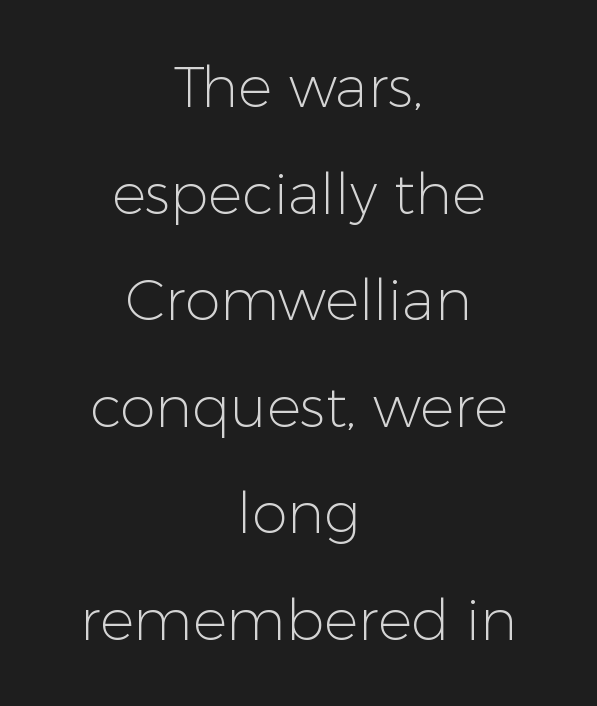
{"serif": "no", "italic": "no", "bold": "no", "weight": "light", "width": "normal", "stroke_contrast": "low", "x_height": "medium", "monospaced": "no", "underline": "no", "align": "center", "line_spacing_ratio": 1.87, "letter_spacing": "normal", "letter_spacing_em": 0.0, "glyph_px": 57}
